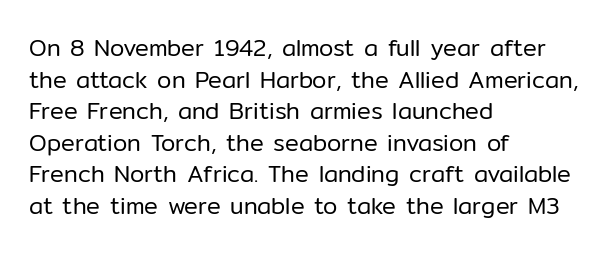
The strokes are not fattened; the text isn't bold. Beneath every word, the page is bare. Every row of glyphs begins at an identical x-position on the left. In terms of posture, this sample is upright.
